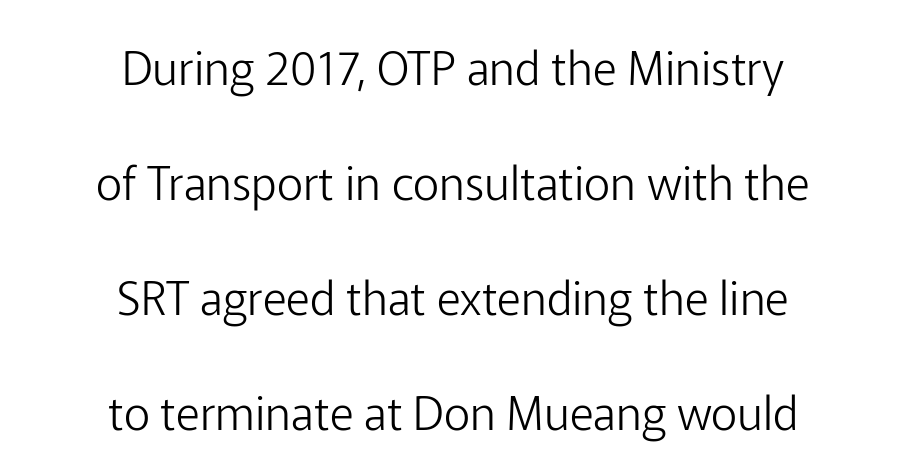
Stem width sits at or under what a default text font uses. No italicization has been applied; the sample stays upright. Are there feet on the stems? There aren't — it's a sans. Typeset on center — no edge is straight.
